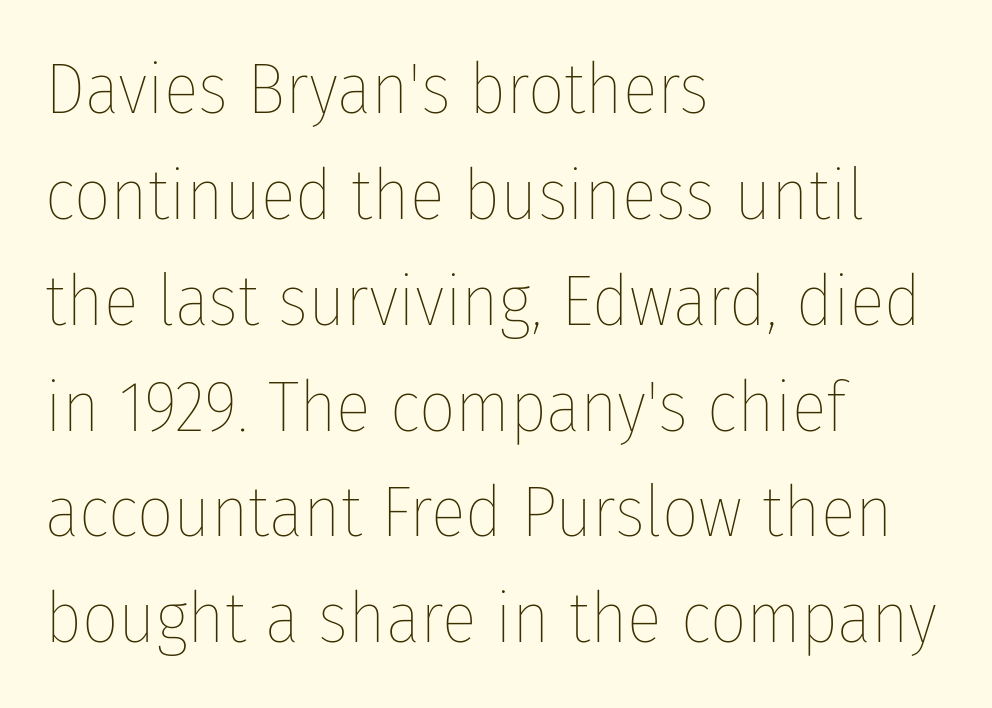
{"italic": "no", "bold": "no", "weight": "thin", "width": "condensed", "stroke_contrast": "low", "x_height": "medium", "monospaced": "no", "underline": "no", "align": "left", "line_spacing": "normal", "line_spacing_ratio": 1.47, "letter_spacing": "normal", "letter_spacing_em": 0.0, "glyph_px": 72}
